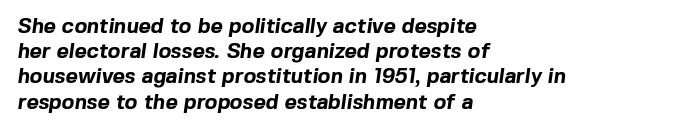
{"bold": "yes", "underline": "no", "align": "left", "line_spacing_ratio": 1.2, "letter_spacing": "normal", "letter_spacing_em": 0.0, "glyph_px": 21}
